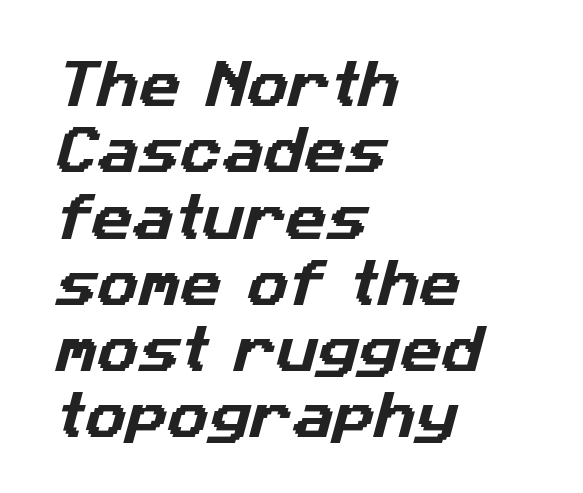
Clear beneath every line of the passage. Is this a fixed-width face? No — the glyphs have proportional, varying widths. The letters sit at their default tracking, neither squeezed nor spread. The type family on display is of the sans-serif kind.
